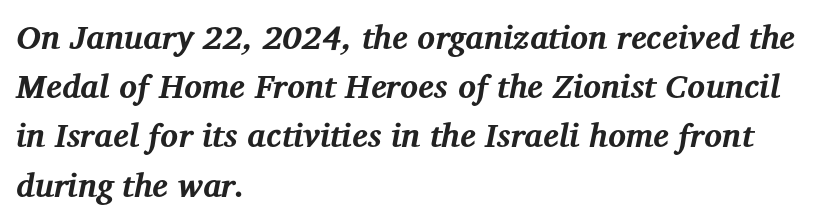
The image shows 33 px bold serif type, italic (leaning right); set left-aligned, normal line spacing (1.49x), normal letter spacing, not underlined; medium stroke contrast and a medium x-height.
